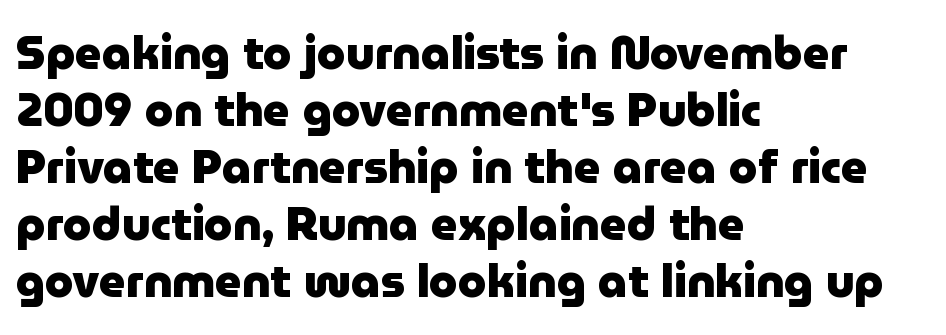
{"serif": "no", "italic": "no", "bold": "yes", "weight": "heavy", "width": "normal", "stroke_contrast": "low", "x_height": "medium", "monospaced": "no", "underline": "no", "align": "left", "line_spacing_ratio": 1.24, "letter_spacing": "normal", "letter_spacing_em": 0.0, "glyph_px": 46}
